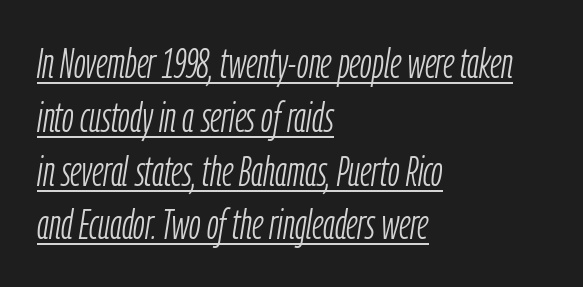
Bold? No — there's no thickening of the strokes. The horizontal fit of the characters is conventional and even. The glyphs are accompanied by a horizontal stroke just below them. Characters are canted at an angle relative to the baseline's perpendicular.
